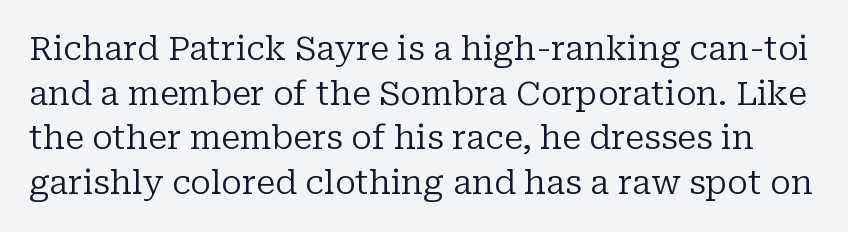
{"serif": "yes", "italic": "no", "bold": "no", "weight": "regular", "width": "normal", "stroke_contrast": "low", "x_height": "medium", "monospaced": "no", "underline": "no", "line_spacing": "normal", "line_spacing_ratio": 1.35, "letter_spacing": "normal", "letter_spacing_em": 0.0, "glyph_px": 33}
